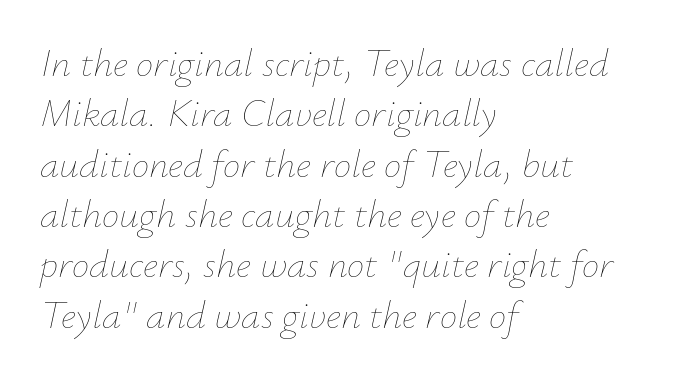
Q: Is the text bold? A: No.
Q: Is the text italic (slanted)? A: Yes, it leans right by about 12 degrees.
Q: Is the text underlined? A: No.
Q: How is the paragraph aligned? A: Left-aligned.
Q: Is the spacing between letters normal or unusually wide? A: Normal.
Q: Is the spacing between lines tight, normal or loose? A: Normal.
Q: Width (condensed, normal, or wide)? A: Normal.
Q: Stroke contrast? A: Low.
Q: x-height? A: Small.
Q: Monospaced? A: No.
